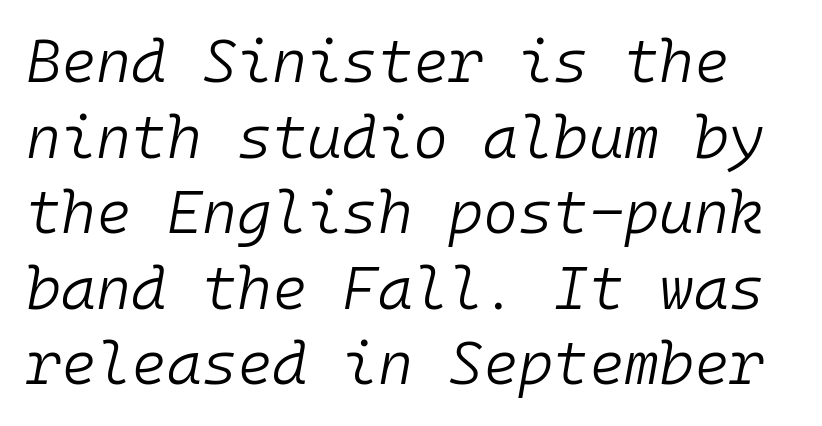
Q: Is the text bold? A: No.
Q: Is the text italic (slanted)? A: Yes, it leans right by about 10 degrees.
Q: Is the text underlined? A: No.
Q: Is the spacing between letters normal or unusually wide? A: Normal.
Q: Is the spacing between lines tight, normal or loose? A: Normal.
Q: Width (condensed, normal, or wide)? A: Normal.
Q: Stroke contrast? A: Low.
Q: x-height? A: Medium.
Q: Monospaced? A: Yes.
